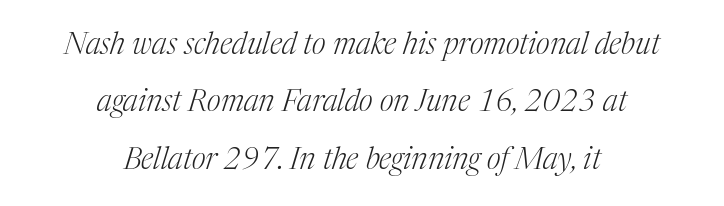
The image shows 30 px light serif type, italic (leaning right); set centered, loose line spacing (1.91x), normal letter spacing, not underlined; medium stroke contrast and a medium x-height.
